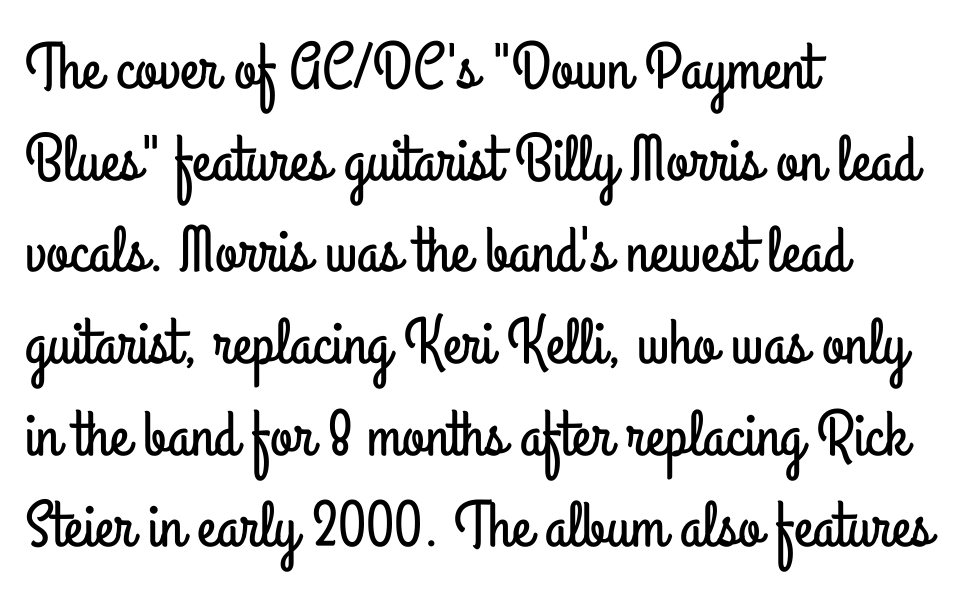
The letterforms sit shoulder to shoulder at normal distance. I'd call this a sans setting — the letters go barefoot. Compared with typical paragraphs, the rows here are spaced about the same. Does the lettering tilt? It doesn't — this is upright.
